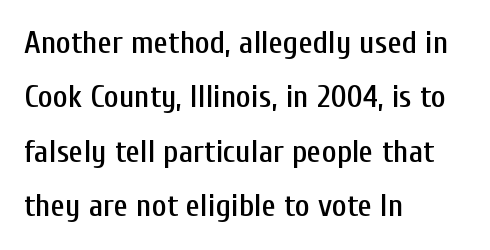
{"serif": "no", "italic": "no", "width": "condensed", "stroke_contrast": "low", "x_height": "medium", "monospaced": "no", "underline": "no", "align": "left", "line_spacing": "normal", "line_spacing_ratio": 1.7, "letter_spacing": "normal", "letter_spacing_em": 0.0, "glyph_px": 32}
